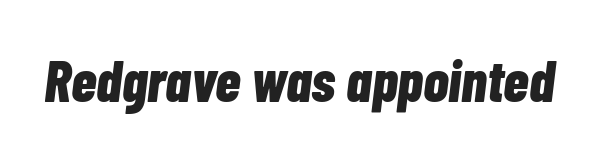
The image shows 58 px bold, condensed type, italic (leaning right); set normal letter spacing, not underlined; low stroke contrast and a medium x-height.
